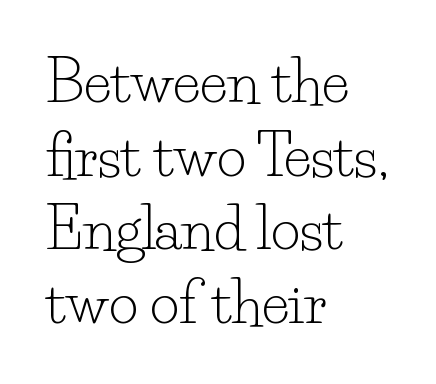
Q: Is the text bold? A: No.
Q: Is the text italic (slanted)? A: No, it is upright.
Q: Is the typeface a serif or a sans-serif typeface? A: Serif.
Q: Is the text underlined? A: No.
Q: How is the paragraph aligned? A: Left-aligned.
Q: Is the spacing between letters normal or unusually wide? A: Normal.
Q: Is the spacing between lines tight, normal or loose? A: Normal.
Q: Width (condensed, normal, or wide)? A: Normal.
Q: Stroke contrast? A: Low.
Q: x-height? A: Small.
Q: Monospaced? A: No.
